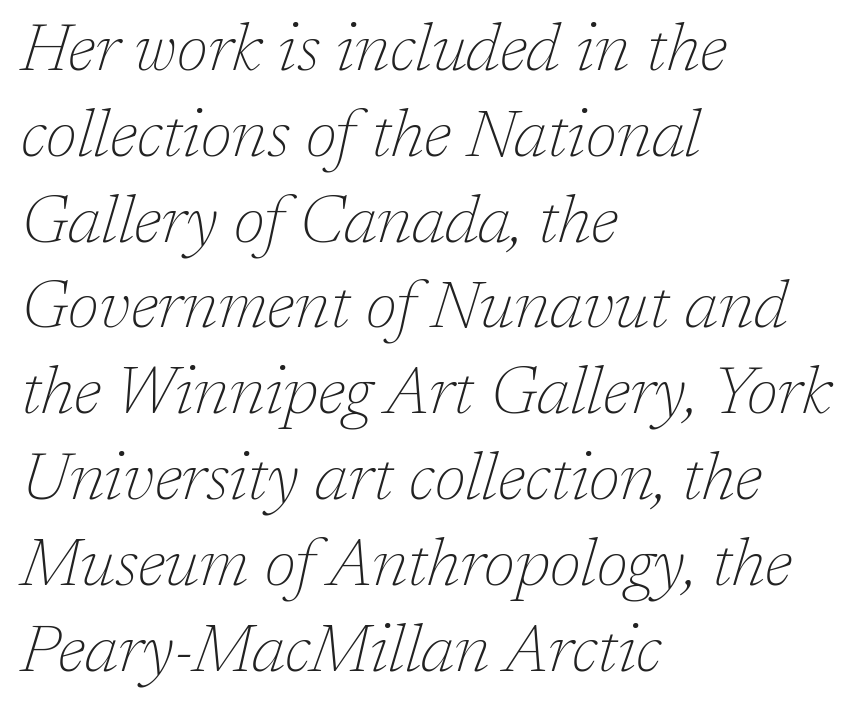
Q: Is the text bold? A: No.
Q: Is the text italic (slanted)? A: Yes, it leans right by about 17 degrees.
Q: Is the typeface a serif or a sans-serif typeface? A: Serif.
Q: Is the text underlined? A: No.
Q: How is the paragraph aligned? A: Left-aligned.
Q: Is the spacing between letters normal or unusually wide? A: Normal.
Q: Is the spacing between lines tight, normal or loose? A: Normal.
Q: Width (condensed, normal, or wide)? A: Normal.
Q: Stroke contrast? A: Low.
Q: x-height? A: Medium.
Q: Monospaced? A: No.
